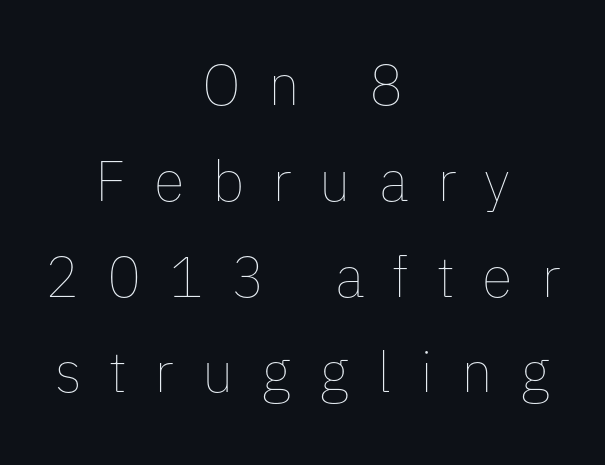
Q: Is the text bold? A: No.
Q: Is the text italic (slanted)? A: No, it is upright.
Q: Is the text underlined? A: No.
Q: How is the paragraph aligned? A: Centered.
Q: Is the spacing between letters normal or unusually wide? A: Unusually wide.
Q: Is the spacing between lines tight, normal or loose? A: Normal.
Q: Width (condensed, normal, or wide)? A: Normal.
Q: Stroke contrast? A: Low.
Q: x-height? A: Medium.
Q: Monospaced? A: No.
